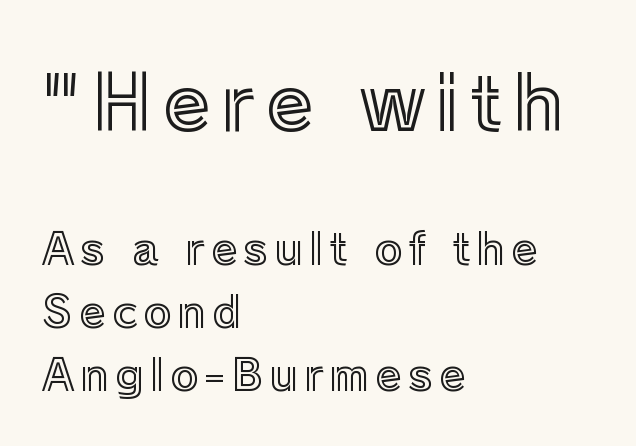
Left-aligned paragraph, ragged on the right. Words float on clear page, feet unadorned. These lines sit exactly where default settings would place them. The face used here is proportionally spaced, like ordinary book or web type. Vertical strokes here are truly vertical.
